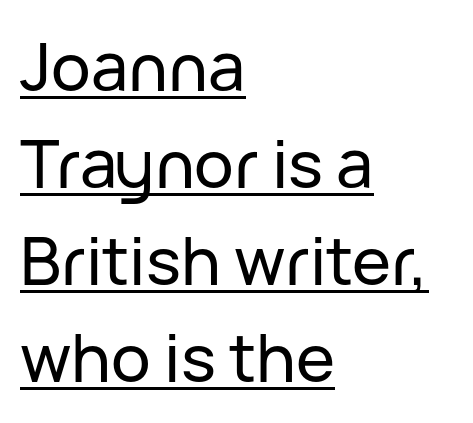
{"serif": "no", "italic": "no", "width": "normal", "stroke_contrast": "low", "x_height": "medium", "monospaced": "no", "underline": "yes", "align": "left", "line_spacing": "normal", "line_spacing_ratio": 1.47, "letter_spacing": "normal", "letter_spacing_em": 0.0, "glyph_px": 66}
